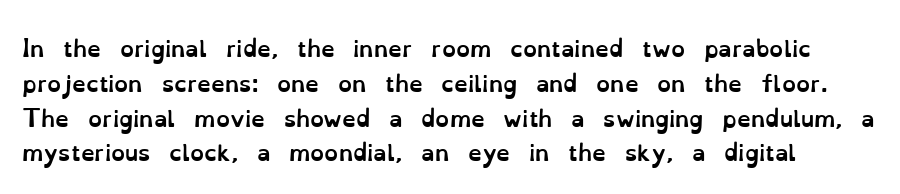
The image shows 22 px bold type, upright; set normal line spacing (1.58x), normal letter spacing, not underlined.
